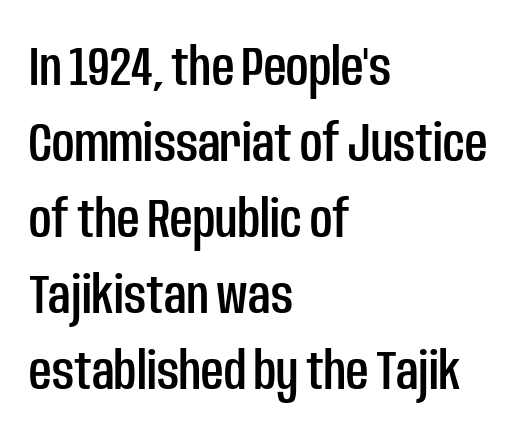
The paragraph has a hard left edge and a soft right edge. Honestly, the row spacing looks completely unremarkable. Nobody touched the tracking dial on this one. Quick note: underline off. Quick note: not italic, upright. Font category for this specimen: sans-serif.
